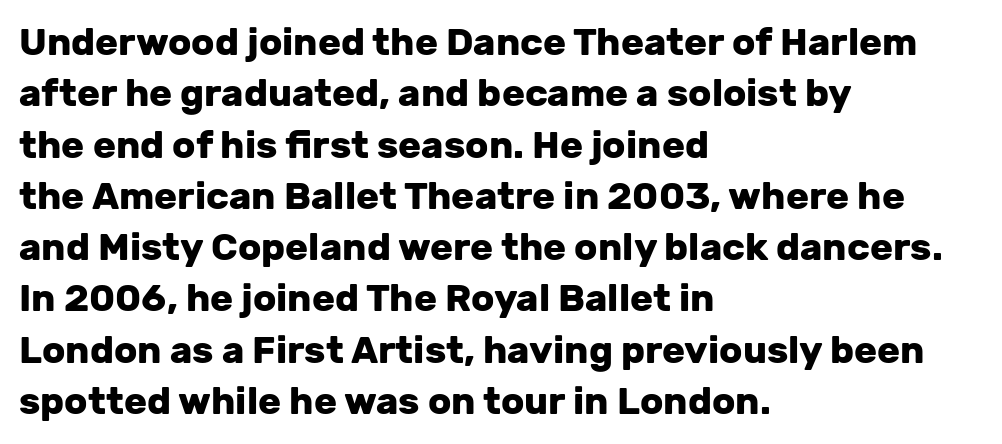
Q: Is the text bold? A: Yes.
Q: Is the text italic (slanted)? A: No, it is upright.
Q: Is the typeface a serif or a sans-serif typeface? A: Sans-serif.
Q: Is the text underlined? A: No.
Q: How is the paragraph aligned? A: Left-aligned.
Q: Is the spacing between letters normal or unusually wide? A: Normal.
Q: Is the spacing between lines tight, normal or loose? A: Normal.
Q: Width (condensed, normal, or wide)? A: Normal.
Q: Stroke contrast? A: Low.
Q: x-height? A: Medium.
Q: Monospaced? A: No.
